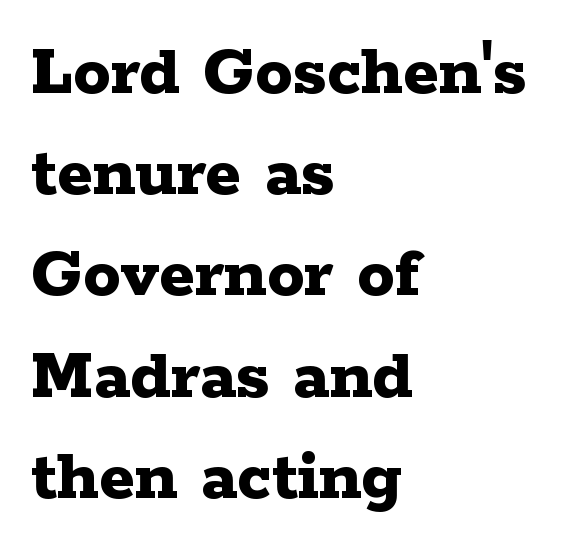
Q: Is the text bold? A: Yes.
Q: Is the text italic (slanted)? A: No, it is upright.
Q: Is the typeface a serif or a sans-serif typeface? A: Serif.
Q: Is the text underlined? A: No.
Q: How is the paragraph aligned? A: Left-aligned.
Q: Is the spacing between letters normal or unusually wide? A: Normal.
Q: Is the spacing between lines tight, normal or loose? A: Normal.
Q: Width (condensed, normal, or wide)? A: Wide.
Q: Stroke contrast? A: Low.
Q: x-height? A: Medium.
Q: Monospaced? A: No.
